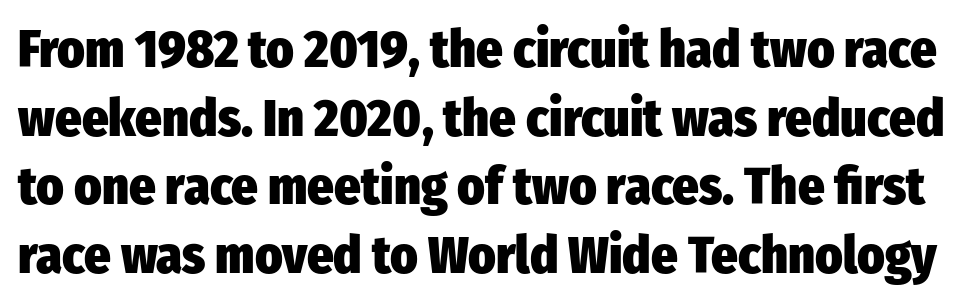
Q: Is the text bold? A: Yes.
Q: Is the text italic (slanted)? A: No, it is upright.
Q: Is the typeface a serif or a sans-serif typeface? A: Sans-serif.
Q: Is the text underlined? A: No.
Q: Is the spacing between letters normal or unusually wide? A: Normal.
Q: Is the spacing between lines tight, normal or loose? A: Normal.
Q: Width (condensed, normal, or wide)? A: Condensed.
Q: Stroke contrast? A: Low.
Q: x-height? A: Medium.
Q: Monospaced? A: No.
